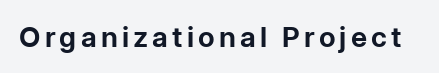
The image shows 28 px bold sans-serif type, upright; set not underlined; low stroke contrast and a medium x-height.
